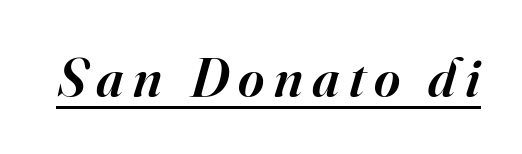
Somebody hit Ctrl+U on this one — the words are underlined. Typographic density is moderately raised because the face is semibold. Serif or sans? Serif — the stroke terminals have little feet. Looking at the ascenders, they clearly lean. Spacing verdict: proportional, widths tailored to each character.
